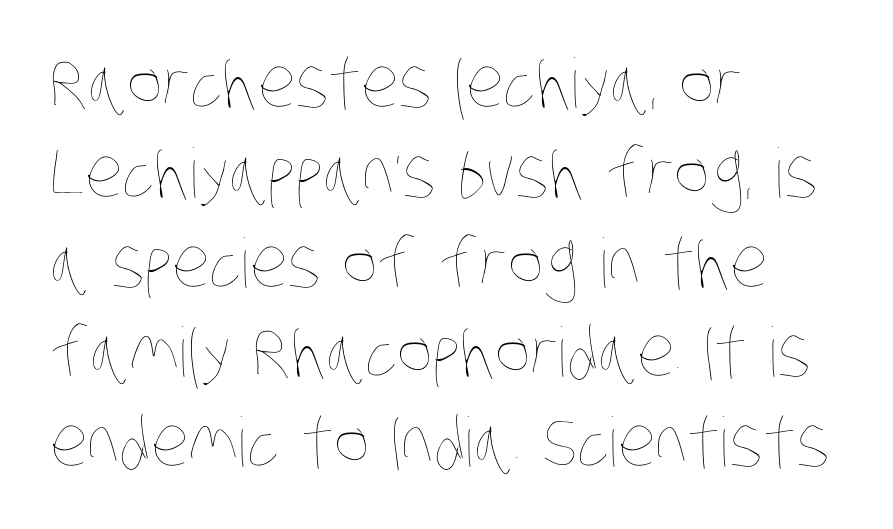
Q: Is the text bold? A: No.
Q: Is the text underlined? A: No.
Q: How is the paragraph aligned? A: Left-aligned.
Q: Is the spacing between letters normal or unusually wide? A: Normal.
Q: Is the spacing between lines tight, normal or loose? A: Normal.
Q: Width (condensed, normal, or wide)? A: Condensed.
Q: Stroke contrast? A: Low.
Q: x-height? A: Large.
Q: Monospaced? A: No.
